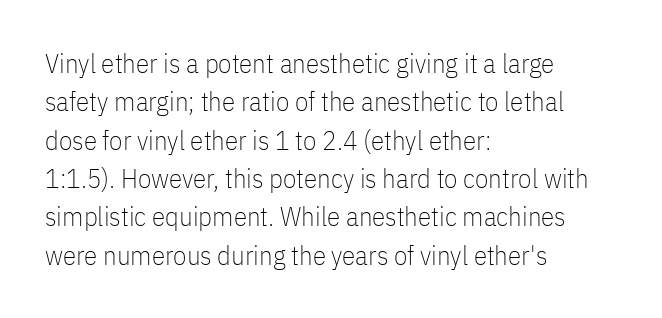
Q: Is the text bold? A: No.
Q: Is the text italic (slanted)? A: No, it is upright.
Q: Is the text underlined? A: No.
Q: How is the paragraph aligned? A: Left-aligned.
Q: Is the spacing between letters normal or unusually wide? A: Normal.
Q: Is the spacing between lines tight, normal or loose? A: Normal.
